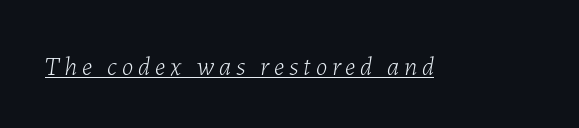
{"italic": "yes", "lean": "right", "slant_degrees": 7, "bold": "no", "underline": "yes", "glyph_px": 26}
